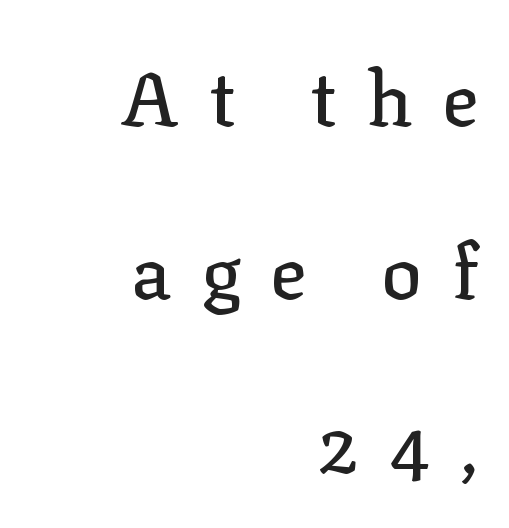
{"serif": "yes", "italic": "no", "width": "normal", "stroke_contrast": "low", "x_height": "medium", "monospaced": "no", "underline": "no", "align": "right", "line_spacing": "loose", "line_spacing_ratio": 2.28, "letter_spacing": "wide", "letter_spacing_em": 0.39, "glyph_px": 76}
